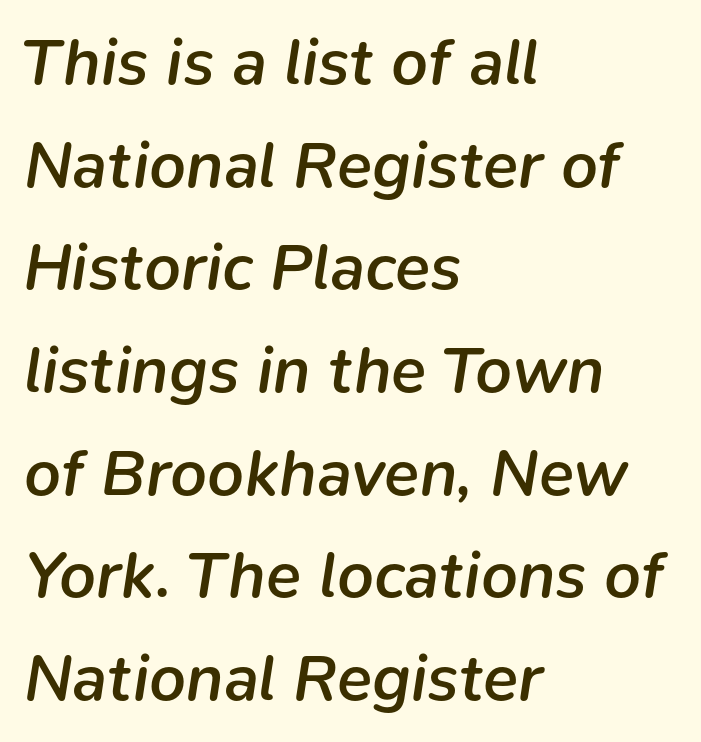
{"italic": "yes", "lean": "right", "slant_degrees": 9, "bold": "semi", "weight": "semibold", "width": "normal", "stroke_contrast": "low", "x_height": "medium", "monospaced": "no", "underline": "no", "align": "left", "line_spacing": "normal", "line_spacing_ratio": 1.58, "letter_spacing": "normal", "letter_spacing_em": 0.0, "glyph_px": 65}
